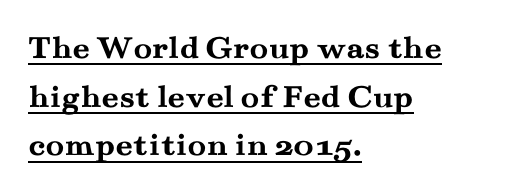
The image shows 34 px semibold, wide serif type, upright; set left-aligned, normal line spacing (1.43x), normal letter spacing, underlined; medium stroke contrast and a small x-height.
